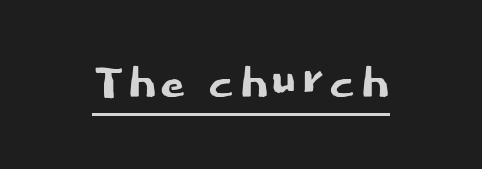
The image shows 66 px sans-serif type, upright; set normal letter spacing, underlined; low stroke contrast and a large x-height.
